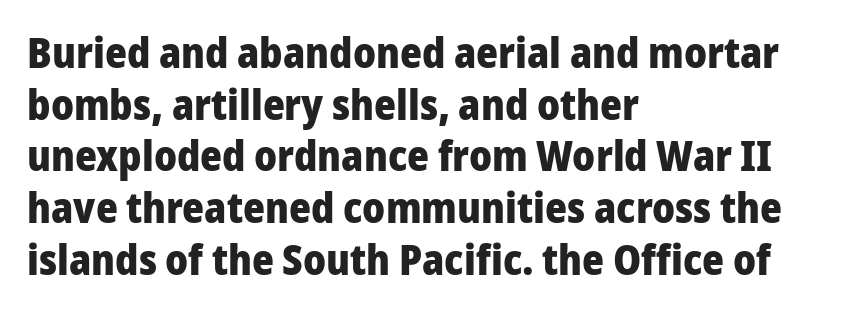
Q: Is the text bold? A: Yes.
Q: Is the text italic (slanted)? A: No, it is upright.
Q: Is the typeface a serif or a sans-serif typeface? A: Sans-serif.
Q: Is the text underlined? A: No.
Q: How is the paragraph aligned? A: Left-aligned.
Q: Is the spacing between letters normal or unusually wide? A: Normal.
Q: Width (condensed, normal, or wide)? A: Normal.
Q: Stroke contrast? A: Low.
Q: x-height? A: Medium.
Q: Monospaced? A: No.
